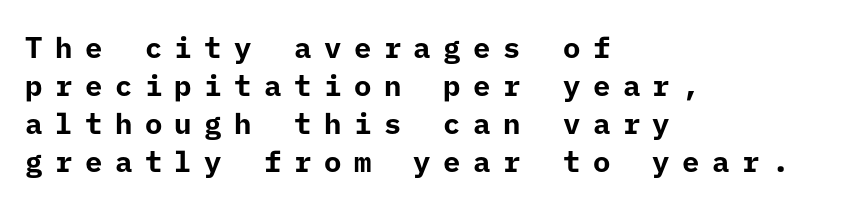
The image shows 29 px bold sans-serif type, upright; set left-aligned, normal line spacing (1.31x), unusually wide letter spacing (+0.43 em), not underlined; low stroke contrast and a medium x-height.
